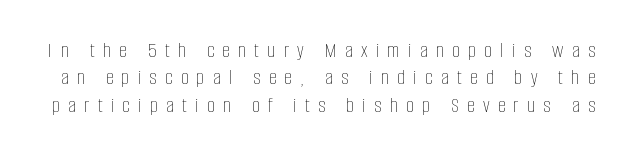
{"italic": "no", "bold": "no", "underline": "no", "line_spacing_ratio": 1.24, "letter_spacing": "wide", "letter_spacing_em": 0.38, "glyph_px": 22}
